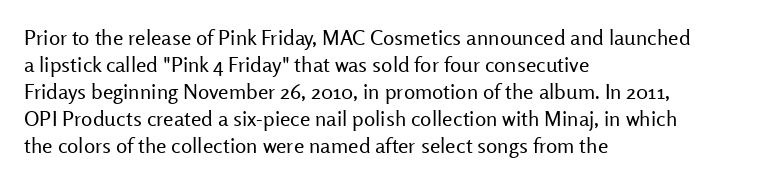
{"italic": "no", "bold": "no", "underline": "no", "align": "left", "line_spacing": "normal", "line_spacing_ratio": 1.29, "letter_spacing": "normal", "letter_spacing_em": 0.0, "glyph_px": 21}
